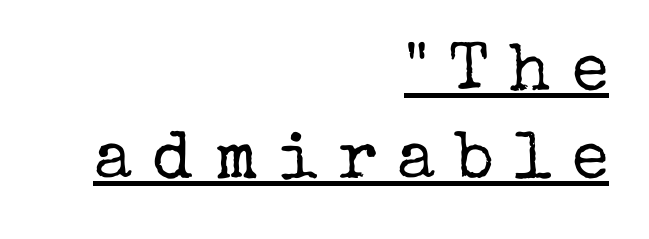
{"serif": "yes", "italic": "no", "bold": "no", "weight": "regular", "width": "normal", "stroke_contrast": "low", "x_height": "medium", "monospaced": "no", "underline": "yes", "align": "right", "line_spacing": "normal", "line_spacing_ratio": 1.32, "letter_spacing": "wide", "letter_spacing_em": 0.31, "glyph_px": 67}
